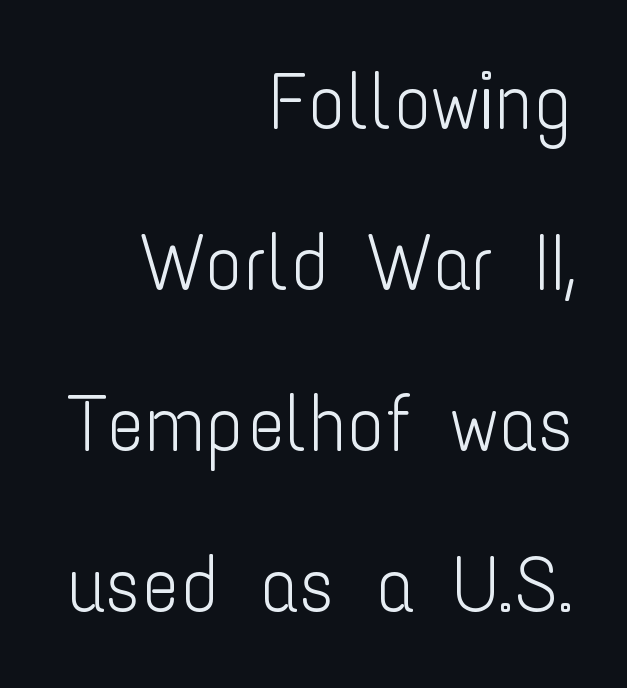
The image shows 79 px light, condensed sans-serif type, upright; set right-aligned, loose line spacing (2.04x), normal letter spacing, not underlined; low stroke contrast and a medium x-height.
